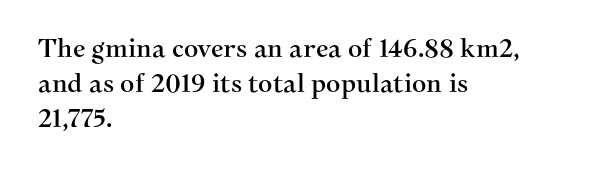
The rendering uses a moderate line-height, typical for paragraphs. A typesetter would call this zero additional tracking. Teacher's note: observe the even left margin — that is flush-left alignment. The string is rendered with underlining switched off. Posture: straight, roman, zero tilt.
